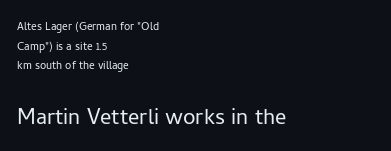
{"serif": "no", "italic": "no", "bold": "no", "weight": "light", "width": "normal", "stroke_contrast": "low", "x_height": "medium", "monospaced": "no", "underline": "no", "align": "left", "line_spacing": "normal", "line_spacing_ratio": 1.4, "letter_spacing": "normal", "letter_spacing_em": 0.0, "larger_block": "second", "size_ratio": 2.0, "glyph_px": 28}
